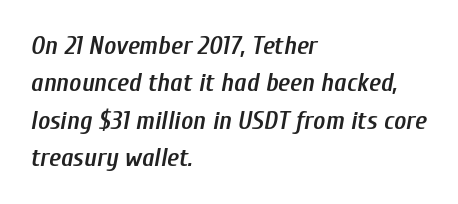
Q: Is the text bold? A: Semi-bold.
Q: Is the text italic (slanted)? A: Yes, it leans right by about 10 degrees.
Q: Is the text underlined? A: No.
Q: How is the paragraph aligned? A: Left-aligned.
Q: Is the spacing between letters normal or unusually wide? A: Normal.
Q: Is the spacing between lines tight, normal or loose? A: Normal.
